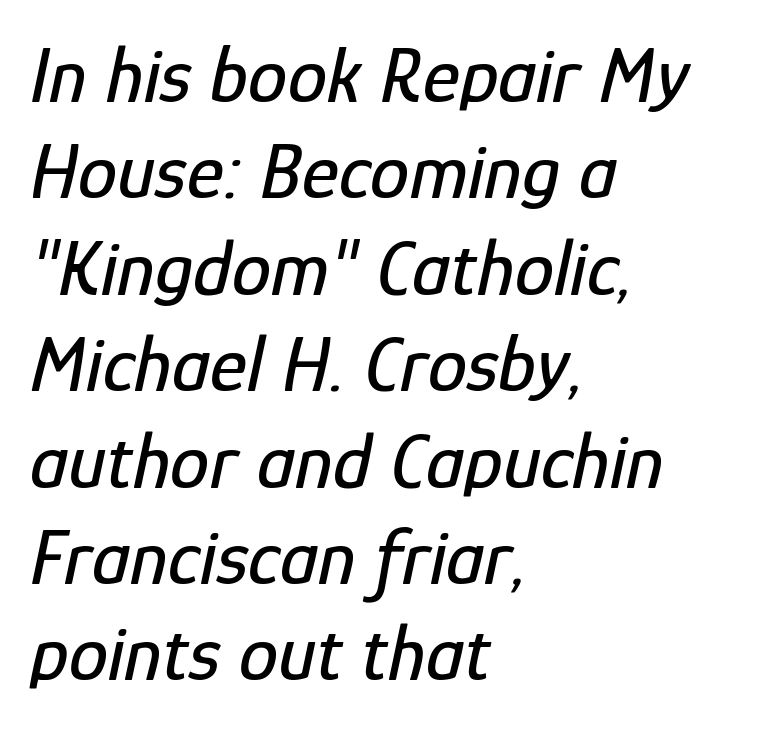
Q: Is the text italic (slanted)? A: Yes, it leans right by about 12 degrees.
Q: Is the text underlined? A: No.
Q: How is the paragraph aligned? A: Left-aligned.
Q: Is the spacing between letters normal or unusually wide? A: Normal.
Q: Width (condensed, normal, or wide)? A: Condensed.
Q: Stroke contrast? A: Low.
Q: x-height? A: Medium.
Q: Monospaced? A: No.
